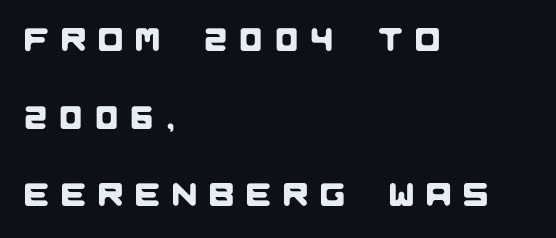
The image shows 33 px sans-serif type; set left-aligned, loose line spacing (2.35x), unusually wide letter spacing (+0.37 em), not underlined; low stroke contrast and a large x-height.
